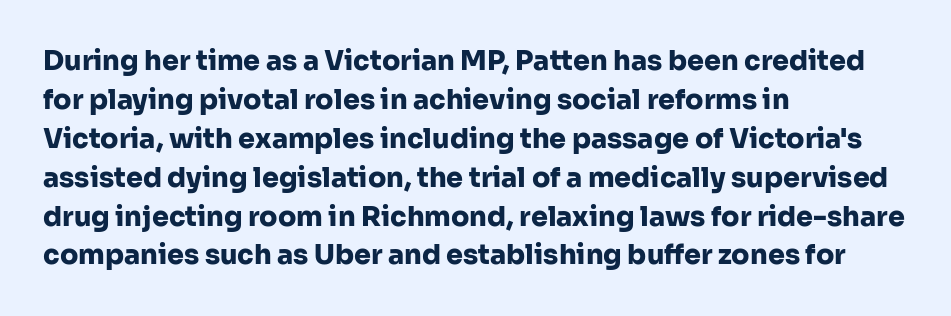
The image shows 27 px bold type, upright; set left-aligned, normal line spacing (1.44x), normal letter spacing, not underlined.
